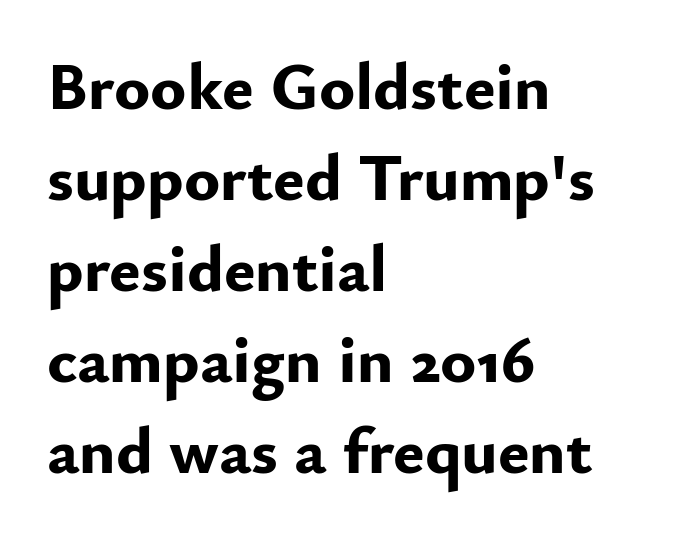
The image shows 67 px bold sans-serif type, upright; set left-aligned, normal line spacing (1.36x), normal letter spacing, not underlined; low stroke contrast and a small x-height.
